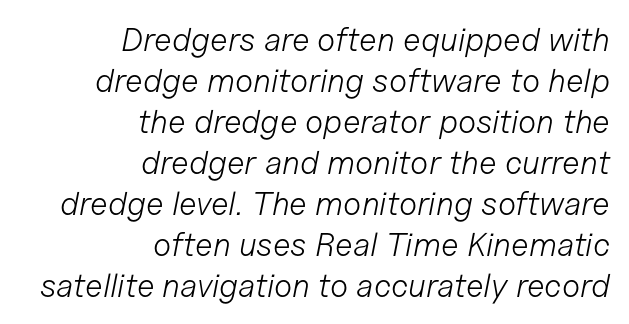
{"italic": "yes", "lean": "right", "slant_degrees": 11, "bold": "no", "weight": "light", "width": "normal", "stroke_contrast": "low", "x_height": "medium", "monospaced": "no", "underline": "no", "align": "right", "line_spacing_ratio": 1.24, "letter_spacing": "normal", "letter_spacing_em": 0.0, "glyph_px": 33}
